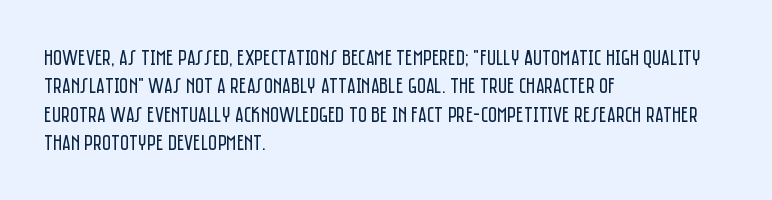
{"italic": "no", "bold": "no", "underline": "no", "align": "left", "line_spacing": "normal", "line_spacing_ratio": 1.29, "letter_spacing": "normal", "letter_spacing_em": 0.0, "glyph_px": 22}
